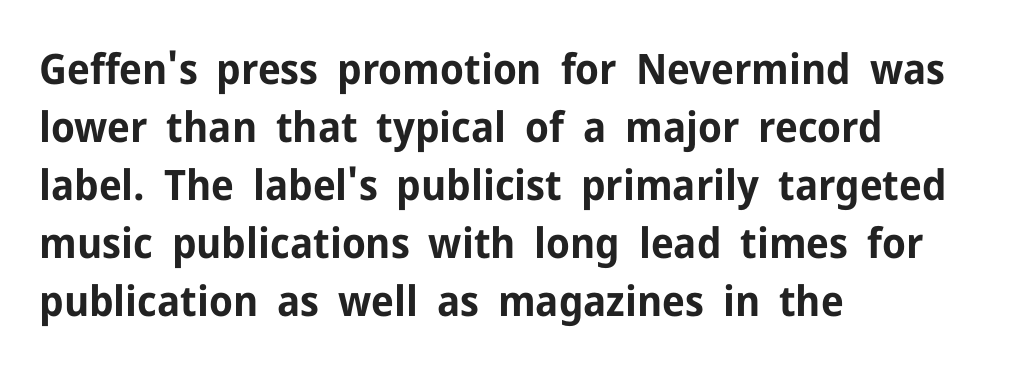
{"serif": "no", "italic": "no", "bold": "yes", "weight": "bold", "width": "normal", "stroke_contrast": "low", "x_height": "medium", "monospaced": "no", "underline": "no", "align": "left", "line_spacing": "normal", "line_spacing_ratio": 1.38, "letter_spacing": "normal", "letter_spacing_em": 0.0, "glyph_px": 42}
